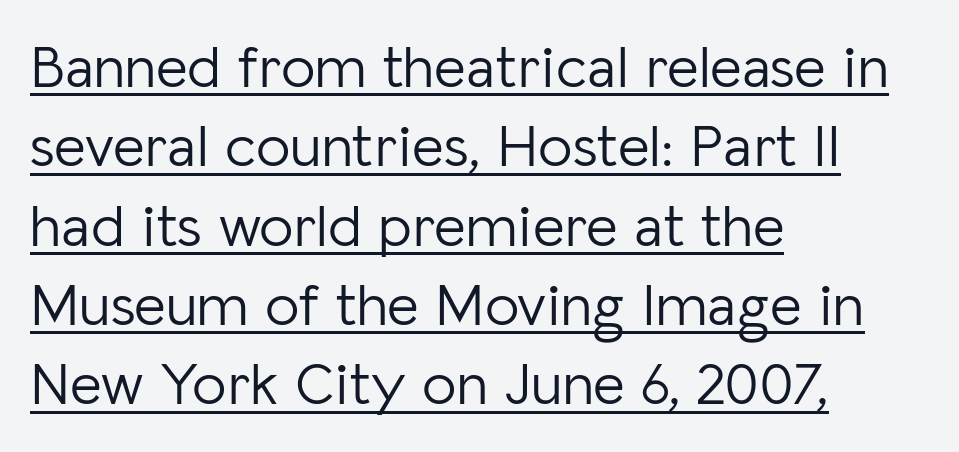
What's the leading like? Ordinary, nothing unusual. Italic: no, the glyphs are upright roman. The typesetter chose a ragged-right arrangement here. Standard letterfit; no display-style spreading of the glyphs. Is this a fixed-width face? No — the glyphs have proportional, varying widths.
